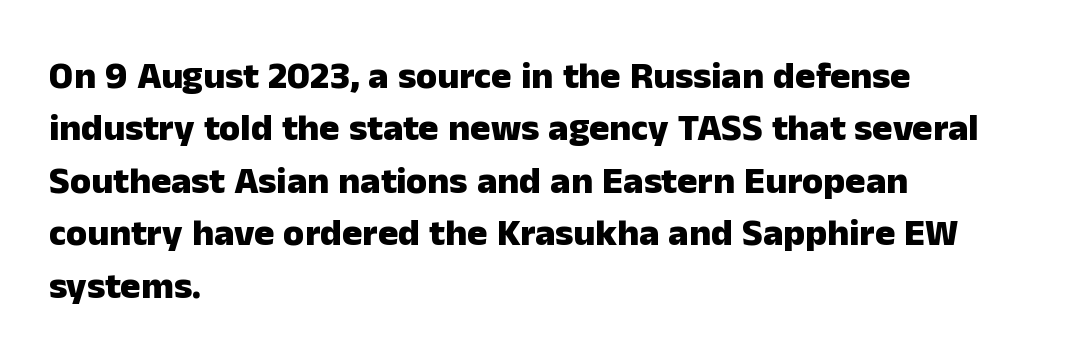
The image shows 38 px heavy sans-serif type, upright; set left-aligned, normal line spacing (1.38x), normal letter spacing, not underlined; low stroke contrast and a medium x-height.
